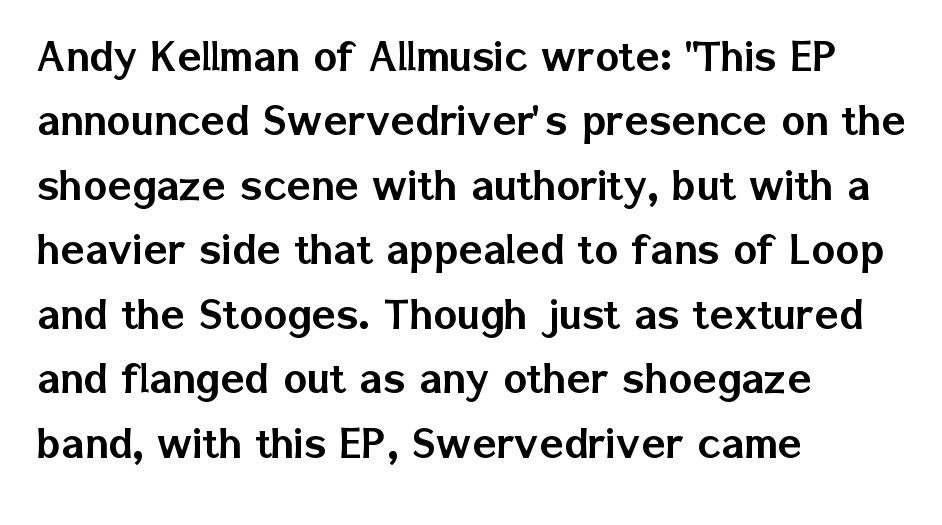
A typesetter would call this zero additional tracking. Serifs: no, the terminals of the letterforms are clean. This sample keeps an unexceptional amount of space between lines. Proportional: the letters do not fall into vertical columns. Bare-footed words on every line. The paragraph shown leans on its left margin.
